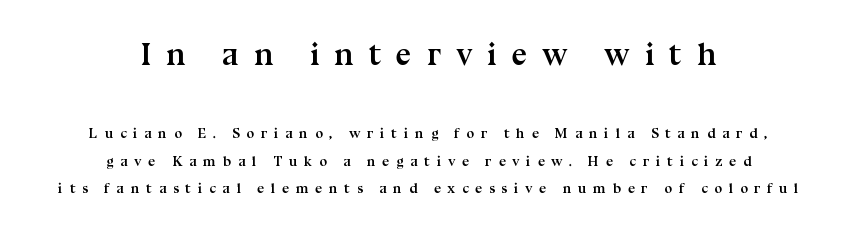
{"serif": "yes", "italic": "no", "bold": "yes", "weight": "semibold", "width": "normal", "stroke_contrast": "medium", "x_height": "medium", "monospaced": "no", "underline": "no", "align": "center", "line_spacing": "loose", "line_spacing_ratio": 1.95, "letter_spacing": "wide", "letter_spacing_em": 0.48, "larger_block": "first", "size_ratio": 2.21, "glyph_px": 31}
